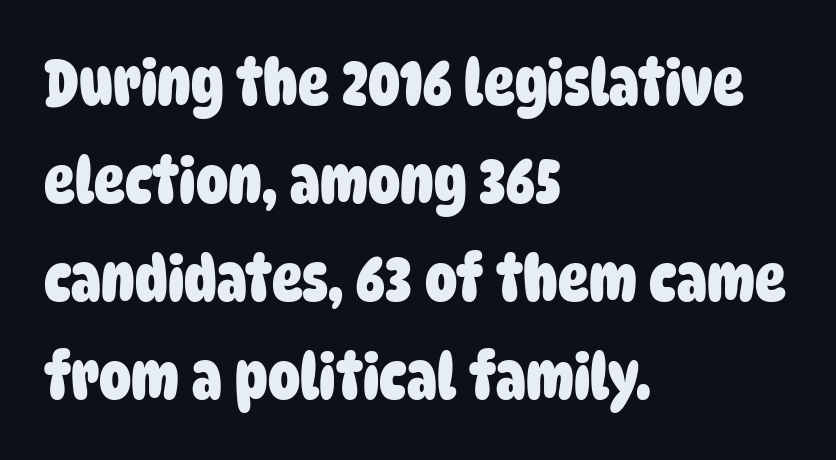
The glyphs are unaccompanied by any horizontal stroke below them. Observe the absence of serifs on each vertical stroke in this sample. The rag falls on the right side of this text block. Compared with typical body copy, the letter spacing here is the same.
